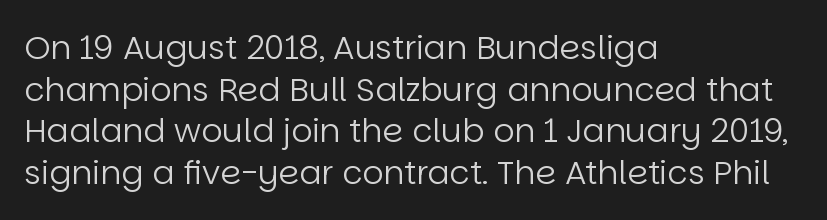
Q: Is the text bold? A: No.
Q: Is the text italic (slanted)? A: No, it is upright.
Q: Is the typeface a serif or a sans-serif typeface? A: Sans-serif.
Q: Is the text underlined? A: No.
Q: How is the paragraph aligned? A: Left-aligned.
Q: Is the spacing between letters normal or unusually wide? A: Normal.
Q: Is the spacing between lines tight, normal or loose? A: Normal.
Q: Width (condensed, normal, or wide)? A: Normal.
Q: Stroke contrast? A: Low.
Q: x-height? A: Large.
Q: Monospaced? A: No.
